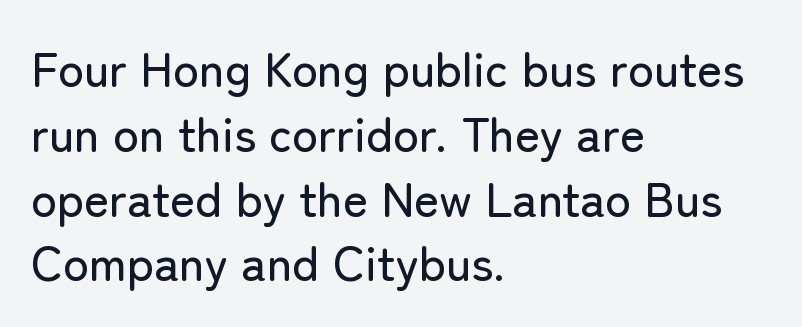
Horizontal alignment here is leftward, the default for most running prose. This is the regular roman posture of the typeface. The type family on display is of the sans-serif kind. Check the space under the baseline: it is left empty.
